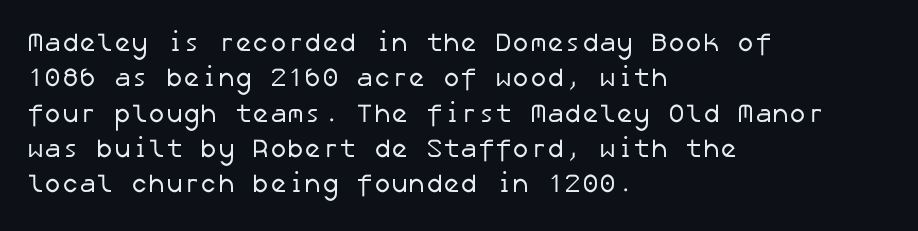
The image shows 26 px text type; set left-aligned, normal line spacing (1.36x), normal letter spacing, not underlined.
